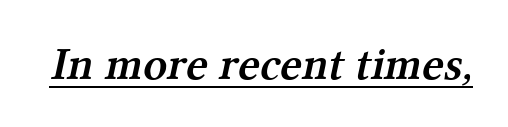
Q: Is the text bold? A: Semi-bold.
Q: Is the typeface a serif or a sans-serif typeface? A: Serif.
Q: Is the text underlined? A: Yes.
Q: Is the spacing between letters normal or unusually wide? A: Normal.
Q: Width (condensed, normal, or wide)? A: Normal.
Q: Stroke contrast? A: Medium.
Q: x-height? A: Medium.
Q: Monospaced? A: No.
